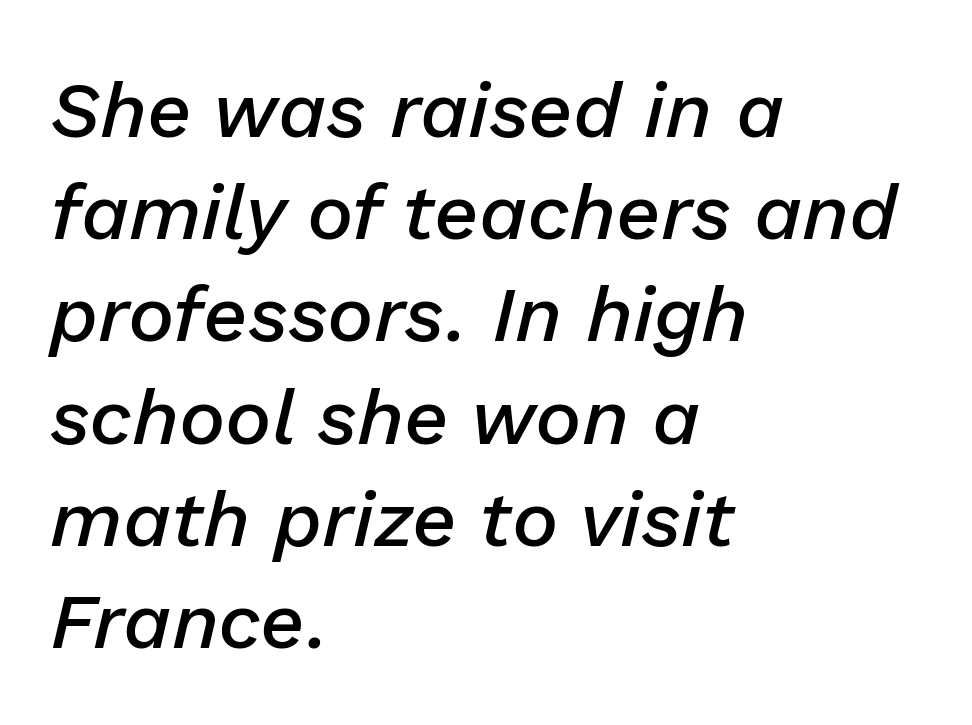
Q: Is the text bold? A: Semi-bold.
Q: Is the text italic (slanted)? A: Yes, it leans right by about 13 degrees.
Q: Is the text underlined? A: No.
Q: How is the paragraph aligned? A: Left-aligned.
Q: Is the spacing between letters normal or unusually wide? A: Normal.
Q: Is the spacing between lines tight, normal or loose? A: Normal.
Q: Width (condensed, normal, or wide)? A: Normal.
Q: Stroke contrast? A: Low.
Q: x-height? A: Medium.
Q: Monospaced? A: No.
